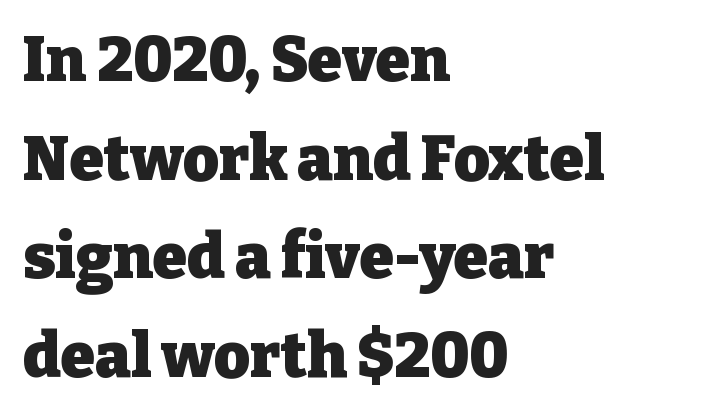
Q: Is the text bold? A: Yes.
Q: Is the text italic (slanted)? A: No, it is upright.
Q: Is the typeface a serif or a sans-serif typeface? A: Serif.
Q: Is the text underlined? A: No.
Q: How is the paragraph aligned? A: Left-aligned.
Q: Is the spacing between letters normal or unusually wide? A: Normal.
Q: Is the spacing between lines tight, normal or loose? A: Normal.
Q: Width (condensed, normal, or wide)? A: Normal.
Q: Stroke contrast? A: Low.
Q: x-height? A: Medium.
Q: Monospaced? A: No.
